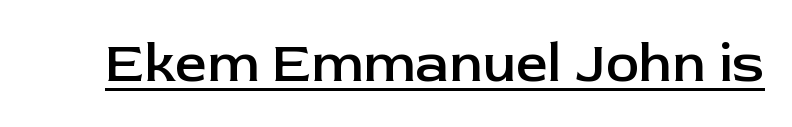
No extra tracking has been applied to these lines. Compared with undecorated copy, this sample adds a rule below the words. A typesetter would call this proportional, since set widths differ per character. Notice how the stems are strictly vertical — no italics here. A fair bit of extra ink — the face is semibold, not bold.
